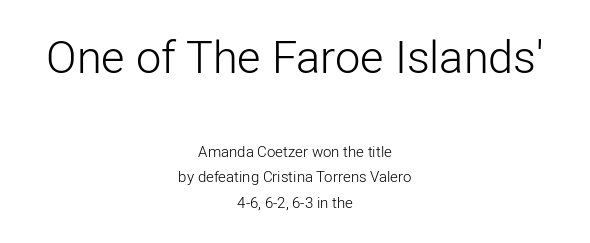
Q: Is the text bold? A: No.
Q: Is the text italic (slanted)? A: No, it is upright.
Q: Is the typeface a serif or a sans-serif typeface? A: Sans-serif.
Q: Is the text underlined? A: No.
Q: How is the paragraph aligned? A: Centered.
Q: Is the spacing between letters normal or unusually wide? A: Normal.
Q: Is the spacing between lines tight, normal or loose? A: Normal.
Q: Which block of text is set in a larger size, the first (top) or the second (bottom)? A: The first (top) one.
Q: Width (condensed, normal, or wide)? A: Normal.
Q: Stroke contrast? A: Low.
Q: x-height? A: Medium.
Q: Monospaced? A: No.
